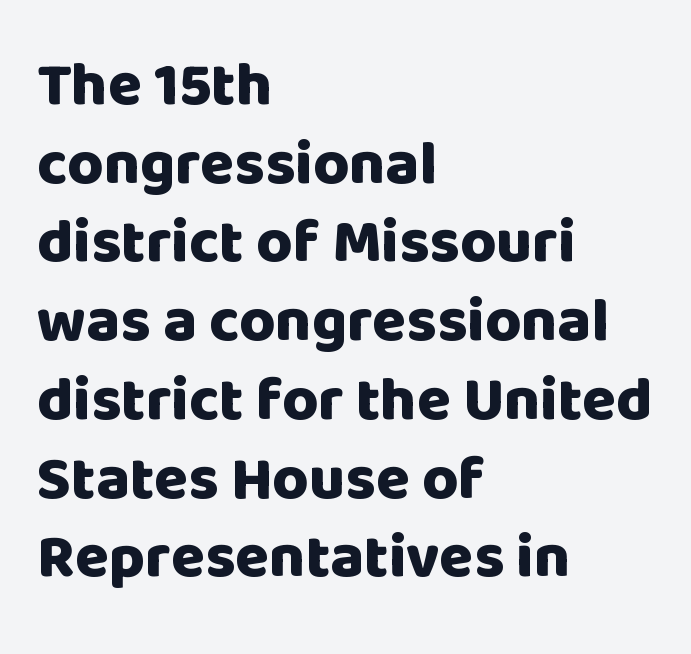
Check where the strokes stop: nothing finishes them off — pure sans. Line beginnings align vertically; line endings do not. Default kerning and tracking; the words read as compact shapes. The sample has been set heavy, in full bold.
